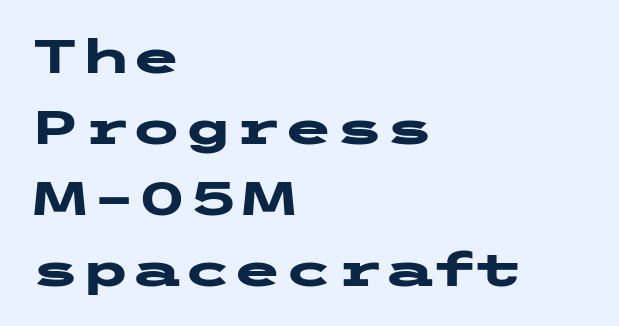
Horizontal bands of white between lines are of average thickness. The letters are bold, with thick, heavy strokes. Default kerning and tracking; the words read as compact shapes. Caption: multi-line text, flush left, ragged right. Quick note: not italic, upright.
